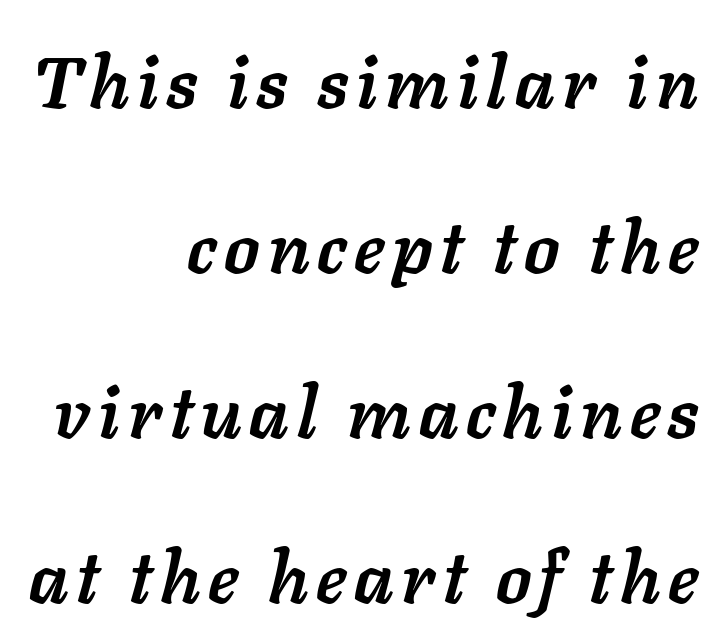
The image shows 72 px semibold type, italic (leaning right); set right-aligned, loose line spacing (2.29x), not underlined; low stroke contrast and a medium x-height.
